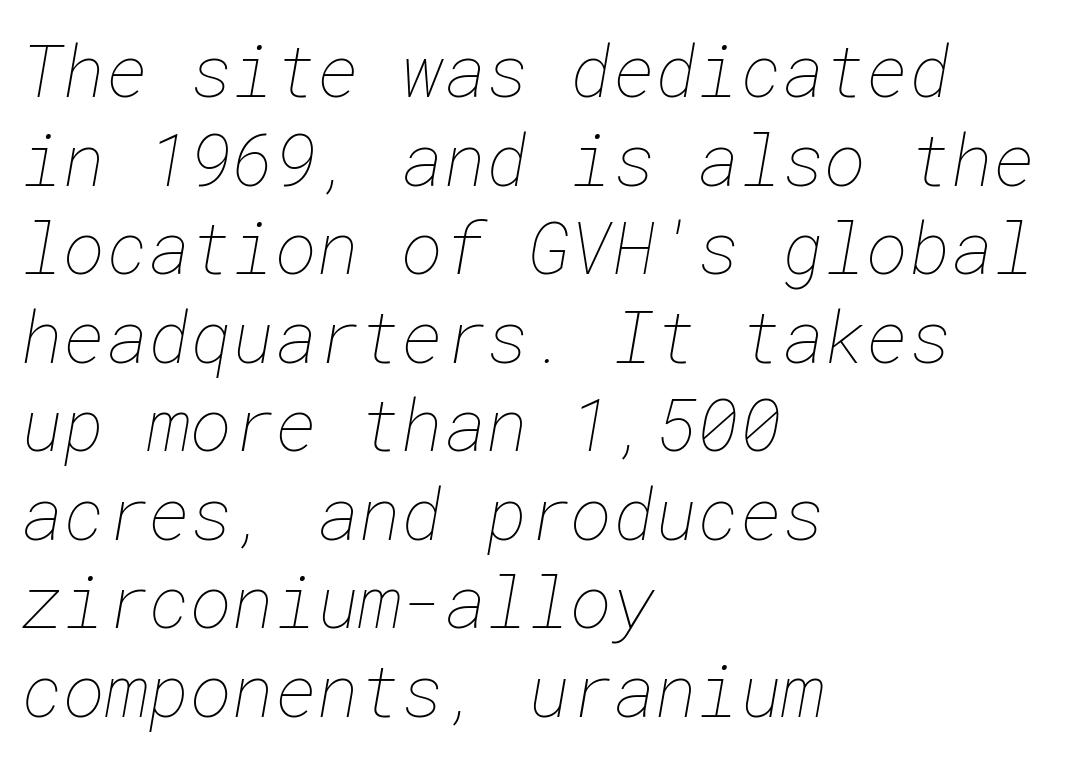
{"bold": "no", "weight": "thin", "width": "normal", "stroke_contrast": "low", "x_height": "medium", "underline": "no", "align": "left", "line_spacing_ratio": 1.23, "letter_spacing": "normal", "letter_spacing_em": 0.0, "glyph_px": 72}
